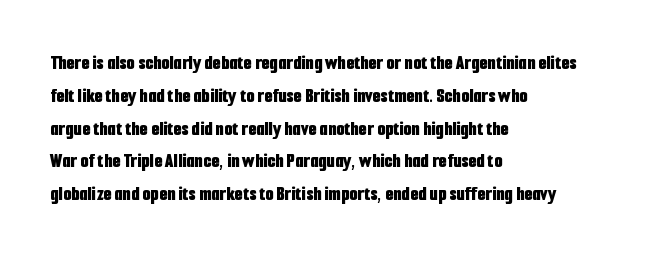
Q: Is the text bold? A: Yes.
Q: Is the text italic (slanted)? A: No, it is upright.
Q: Is the text underlined? A: No.
Q: How is the paragraph aligned? A: Left-aligned.
Q: Is the spacing between letters normal or unusually wide? A: Normal.
Q: Is the spacing between lines tight, normal or loose? A: Normal.
